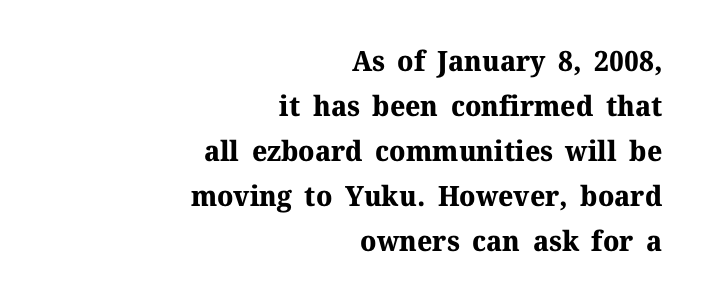
Q: Is the text bold? A: Yes.
Q: Is the text italic (slanted)? A: No, it is upright.
Q: Is the typeface a serif or a sans-serif typeface? A: Serif.
Q: Is the text underlined? A: No.
Q: How is the paragraph aligned? A: Right-aligned.
Q: Is the spacing between letters normal or unusually wide? A: Normal.
Q: Is the spacing between lines tight, normal or loose? A: Normal.
Q: Width (condensed, normal, or wide)? A: Normal.
Q: Stroke contrast? A: Medium.
Q: x-height? A: Medium.
Q: Monospaced? A: No.
